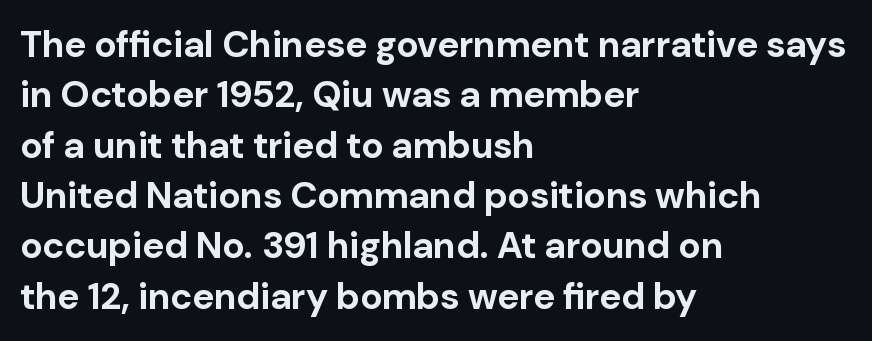
The image shows 37 px bold sans-serif type, upright; set left-aligned, normal line spacing (1.36x), normal letter spacing, not underlined; low stroke contrast and a medium x-height.
